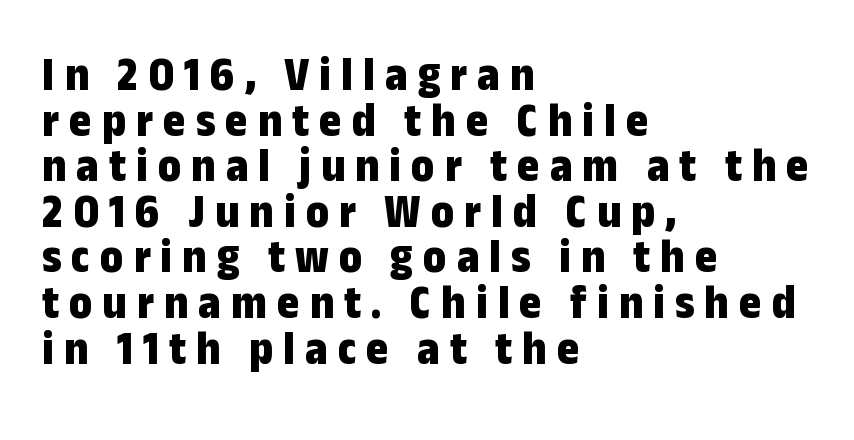
Q: Is the text bold? A: Yes.
Q: Is the text italic (slanted)? A: No, it is upright.
Q: Is the typeface a serif or a sans-serif typeface? A: Sans-serif.
Q: Is the text underlined? A: No.
Q: How is the paragraph aligned? A: Left-aligned.
Q: Is the spacing between letters normal or unusually wide? A: Unusually wide.
Q: Is the spacing between lines tight, normal or loose? A: Tight.
Q: Width (condensed, normal, or wide)? A: Condensed.
Q: Stroke contrast? A: Low.
Q: x-height? A: Medium.
Q: Monospaced? A: No.
